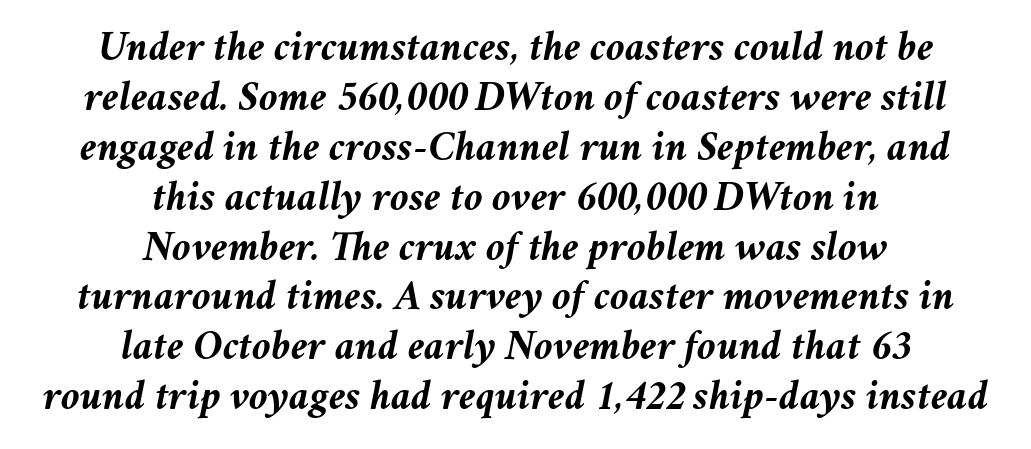
{"italic": "yes", "lean": "right", "slant_degrees": 11, "bold": "yes", "weight": "semibold", "width": "normal", "stroke_contrast": "medium", "x_height": "medium", "monospaced": "no", "underline": "no", "align": "center", "line_spacing_ratio": 1.16, "letter_spacing": "normal", "letter_spacing_em": 0.0, "glyph_px": 43}
